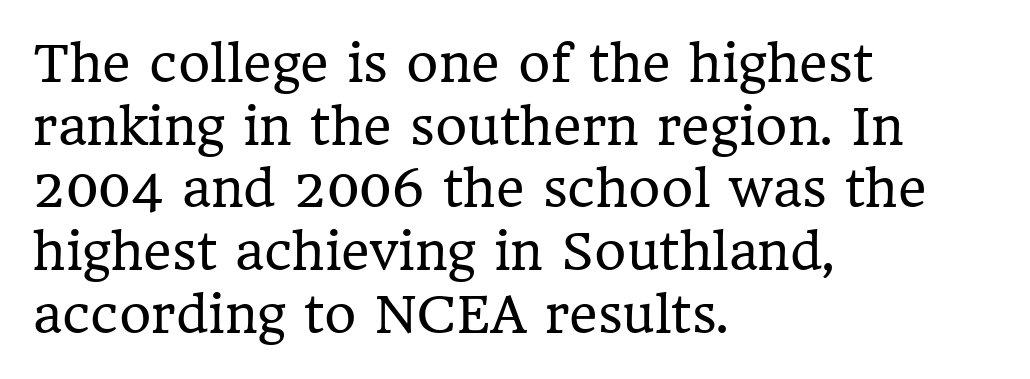
Leftover space on each line is placed entirely after the last word. Italic: no, the glyphs are upright roman. Weight class: somewhere from thin through regular. This block has exactly the height ordinary leading produces. Letterform terminals end in serifs throughout the passage.
